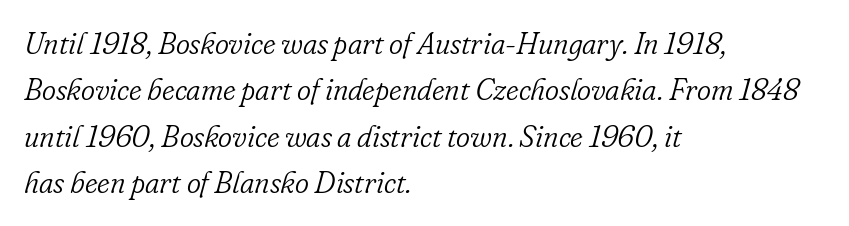
The image shows 30 px light serif type, italic (leaning right); set left-aligned, normal line spacing (1.55x), normal letter spacing, not underlined; low stroke contrast and a small x-height.
